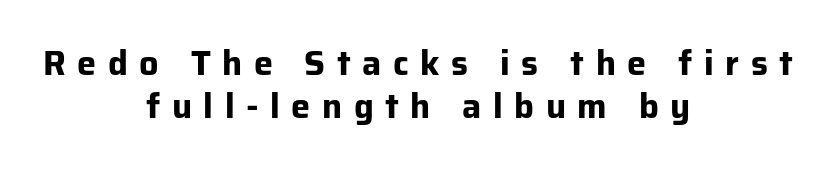
The image shows 34 px bold sans-serif type, upright; set centered, normal line spacing (1.27x), unusually wide letter spacing (+0.34 em), not underlined; low stroke contrast and a medium x-height.
